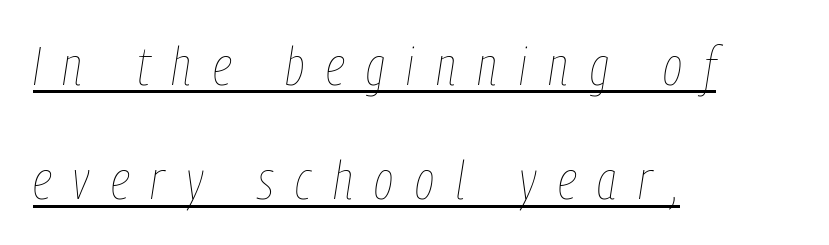
The passage shown has open, widely tracked lettering throughout. Compared with undecorated copy, this sample adds a rule below the words. Left-aligned paragraph, ragged on the right. An italicized treatment has been applied to the whole sample. These lines are rendered in a variable-pitch font.
